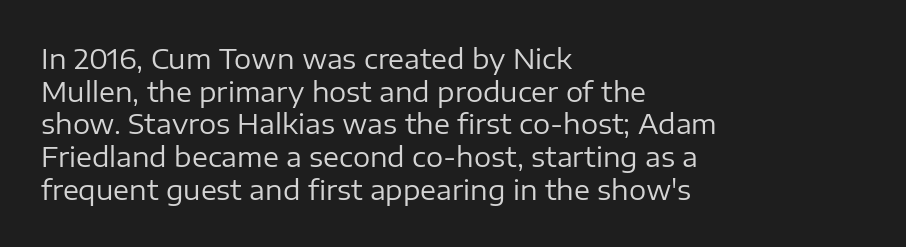
The image shows 27 px text type, upright; set left-aligned, line spacing 1.21x, normal letter spacing, not underlined.
